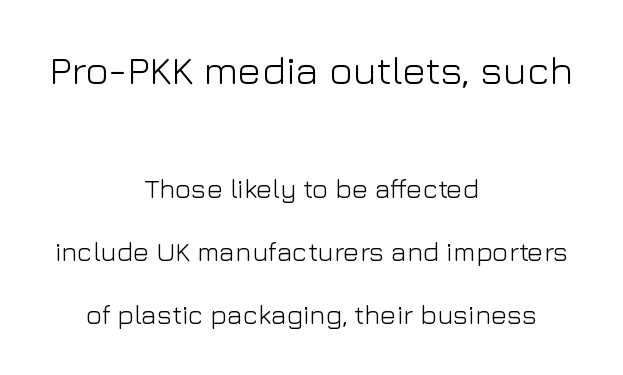
Q: Is the text bold? A: No.
Q: Is the text italic (slanted)? A: No, it is upright.
Q: Is the typeface a serif or a sans-serif typeface? A: Sans-serif.
Q: Is the text underlined? A: No.
Q: How is the paragraph aligned? A: Centered.
Q: Is the spacing between letters normal or unusually wide? A: Normal.
Q: Is the spacing between lines tight, normal or loose? A: Loose.
Q: Which block of text is set in a larger size, the first (top) or the second (bottom)? A: The first (top) one.
Q: Width (condensed, normal, or wide)? A: Normal.
Q: Stroke contrast? A: Low.
Q: x-height? A: Medium.
Q: Monospaced? A: No.
